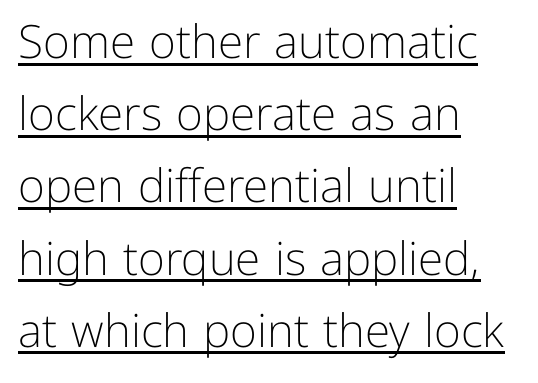
There is no visible air inserted between adjacent glyphs. Are there feet on the stems? There aren't — it's a sans. A typesetter would mark this as roman, not italic. Honestly, the row spacing looks completely unremarkable. The rendered words wear a rule along their underside. Short and long lines alike share a common starting point at left.
